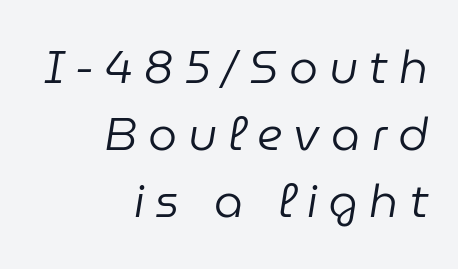
The gap between lines stays unmarked. Think of a printed novel: that variable character pitch is what you see here. The cut favours lightness, reaching ordinary text weight at its darkest. Notice how descenders clear the ascenders below comfortably — that's standard leading.
